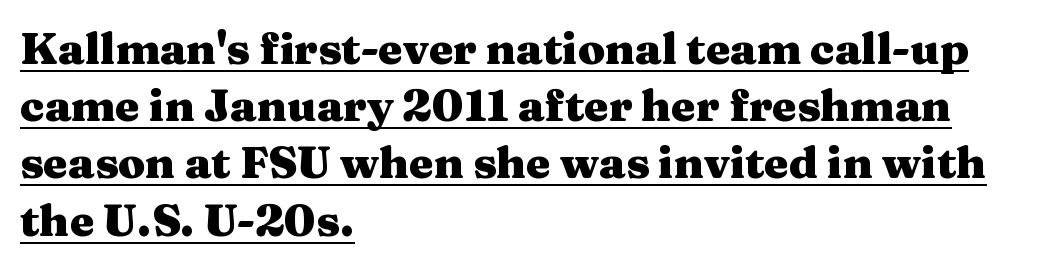
The image shows 44 px heavy, wide serif type, upright; set left-aligned, normal line spacing (1.3x), normal letter spacing, underlined; medium stroke contrast and a medium x-height.
